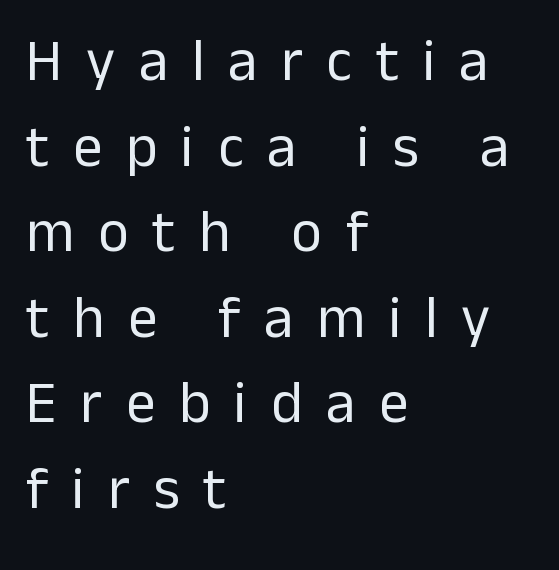
{"serif": "no", "italic": "no", "bold": "no", "weight": "regular", "width": "normal", "stroke_contrast": "low", "x_height": "medium", "monospaced": "no", "underline": "no", "align": "left", "line_spacing": "normal", "line_spacing_ratio": 1.45, "letter_spacing": "wide", "letter_spacing_em": 0.4, "glyph_px": 59}
